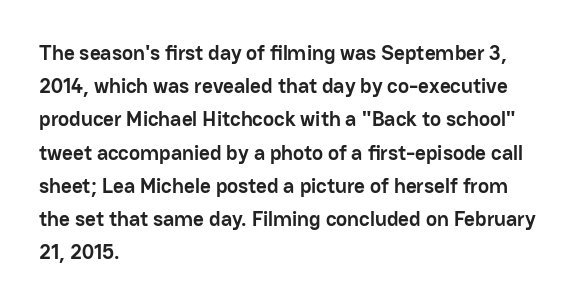
The font is running at its bold setting. Letters rest on an invisible, unmarked baseline. Students, note that the glyphs here touch the page at normal intervals. The rendering anchors every line to the left-hand side.
